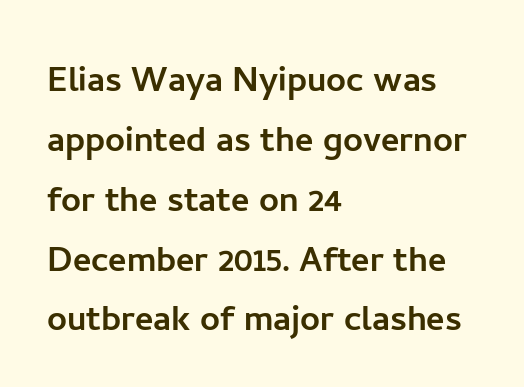
Q: Is the text italic (slanted)? A: No, it is upright.
Q: Is the typeface a serif or a sans-serif typeface? A: Sans-serif.
Q: Is the text underlined? A: No.
Q: How is the paragraph aligned? A: Left-aligned.
Q: Is the spacing between letters normal or unusually wide? A: Normal.
Q: Is the spacing between lines tight, normal or loose? A: Normal.
Q: Width (condensed, normal, or wide)? A: Normal.
Q: Stroke contrast? A: Low.
Q: x-height? A: Medium.
Q: Monospaced? A: No.
